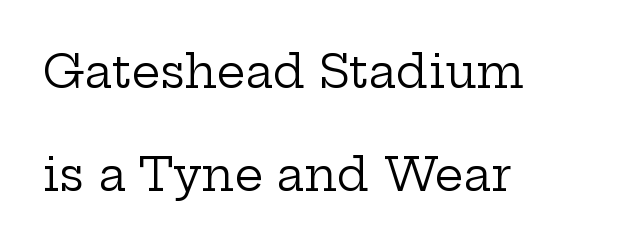
{"serif": "yes", "italic": "no", "bold": "no", "weight": "regular", "width": "wide", "stroke_contrast": "low", "x_height": "medium", "monospaced": "no", "underline": "no", "align": "left", "line_spacing": "loose", "line_spacing_ratio": 2.29, "letter_spacing": "normal", "letter_spacing_em": 0.0, "glyph_px": 45}
